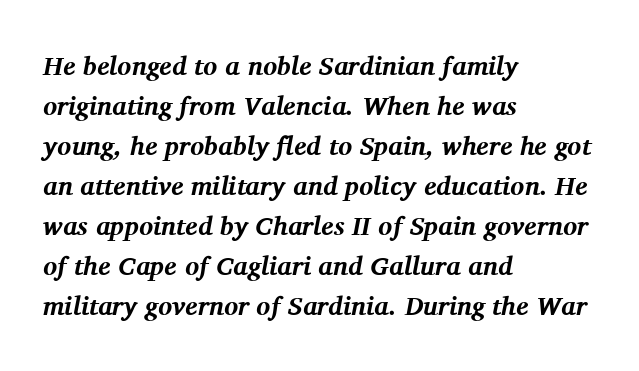
The image shows 26 px bold type, italic (leaning right); set left-aligned, normal line spacing (1.54x), normal letter spacing, not underlined.
